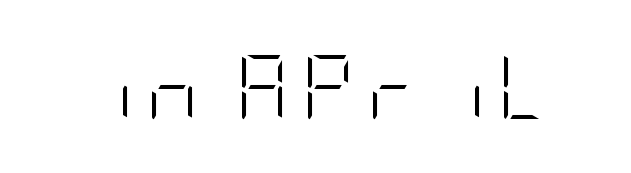
The image shows 65 px light, condensed sans-serif type, upright; set not underlined; low stroke contrast and a large x-height.
